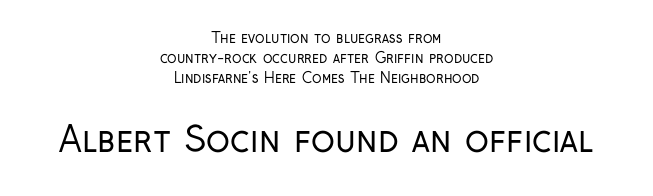
The image shows 35 px regular-weight, condensed sans-serif type, upright; set centered, normal line spacing (1.44x), normal letter spacing, not underlined; the second (bottom) block is 2.5x larger; low stroke contrast and a medium x-height.
